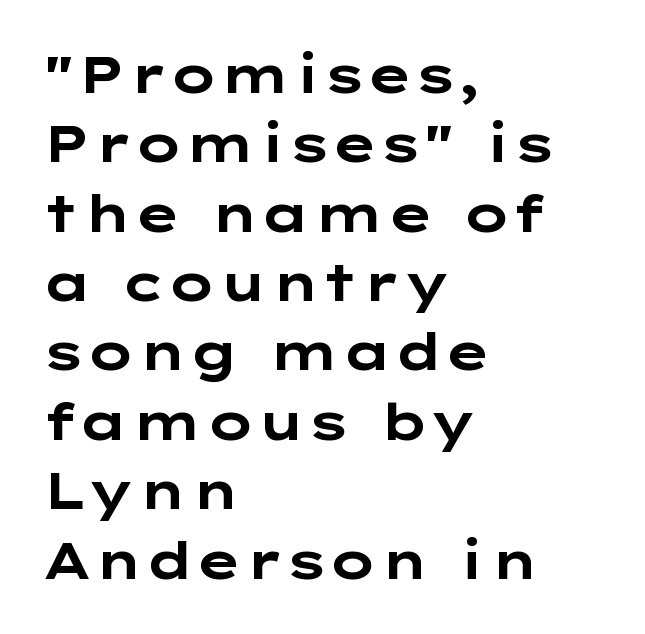
The image shows 51 px bold, wide sans-serif type, upright; set left-aligned, normal line spacing (1.36x), normal letter spacing, not underlined; low stroke contrast and a medium x-height.
